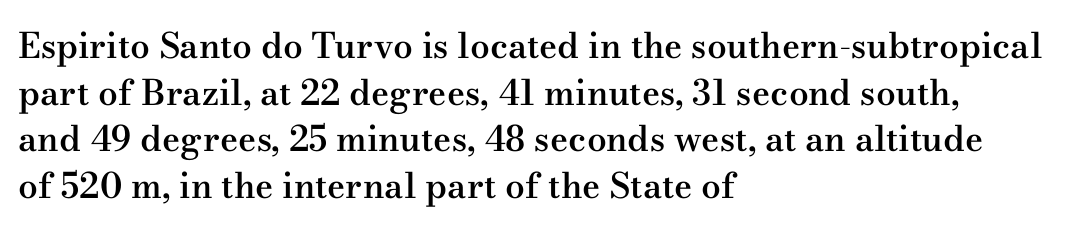
Q: Is the text bold? A: Semi-bold.
Q: Is the text italic (slanted)? A: No, it is upright.
Q: Is the typeface a serif or a sans-serif typeface? A: Serif.
Q: Is the text underlined? A: No.
Q: How is the paragraph aligned? A: Left-aligned.
Q: Is the spacing between letters normal or unusually wide? A: Normal.
Q: Is the spacing between lines tight, normal or loose? A: Normal.
Q: Width (condensed, normal, or wide)? A: Wide.
Q: Stroke contrast? A: Medium.
Q: x-height? A: Small.
Q: Monospaced? A: No.
